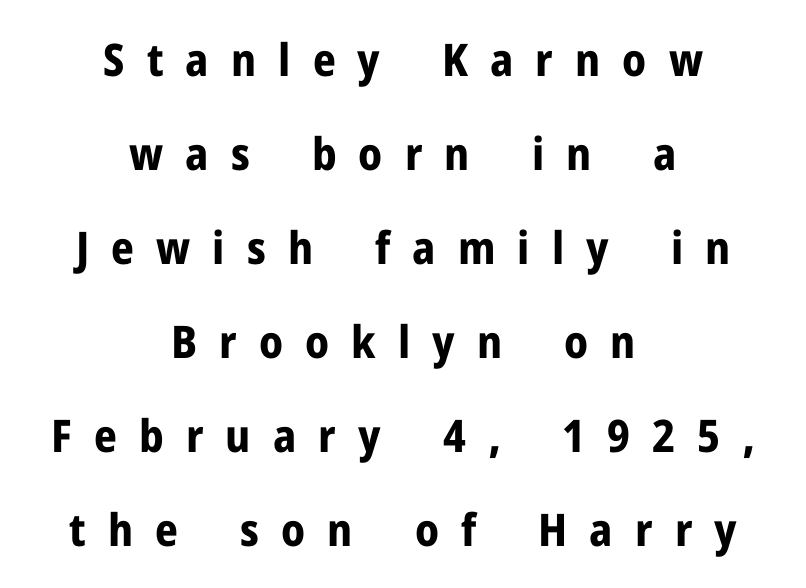
Q: Is the text bold? A: Yes.
Q: Is the text italic (slanted)? A: No, it is upright.
Q: Is the typeface a serif or a sans-serif typeface? A: Sans-serif.
Q: Is the text underlined? A: No.
Q: How is the paragraph aligned? A: Centered.
Q: Is the spacing between letters normal or unusually wide? A: Unusually wide.
Q: Is the spacing between lines tight, normal or loose? A: Loose.
Q: Width (condensed, normal, or wide)? A: Normal.
Q: Stroke contrast? A: Low.
Q: x-height? A: Medium.
Q: Monospaced? A: No.
